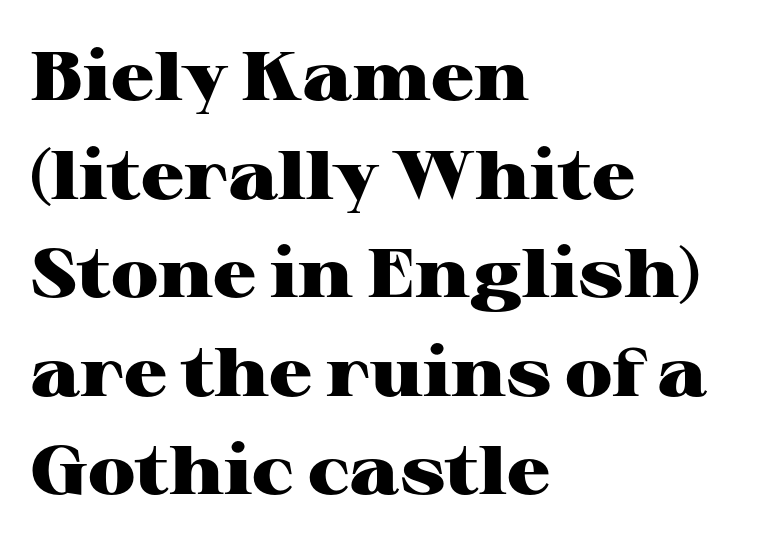
Look at the tracking — it's just the regular setting, nothing added. The specimen reads as upright at a glance. Note the varied advance widths — an 'i' is clearly narrower than an 'm'. Unmarked baselines from the first word to the last. Weight: bold.
